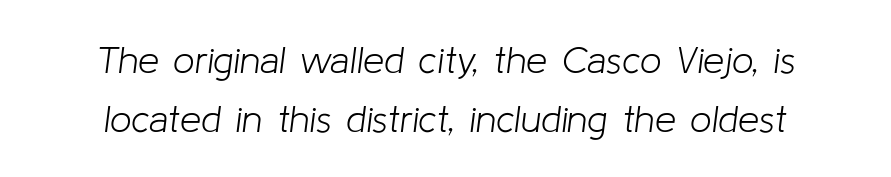
Q: Is the text bold? A: No.
Q: Is the text italic (slanted)? A: Yes, it leans right by about 8 degrees.
Q: Is the text underlined? A: No.
Q: Is the spacing between letters normal or unusually wide? A: Normal.
Q: Is the spacing between lines tight, normal or loose? A: Normal.
Q: Width (condensed, normal, or wide)? A: Normal.
Q: Stroke contrast? A: Low.
Q: x-height? A: Medium.
Q: Monospaced? A: No.
